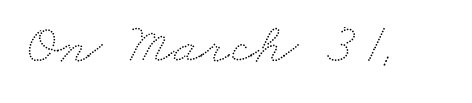
Each word holds together tightly as a unit, with standard inter-letter gaps. Quick note: underline off. The letters advance in unequal steps, a hallmark of proportional type.
